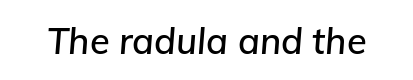
Q: Is the text italic (slanted)? A: Yes, it leans right by about 5 degrees.
Q: Is the text underlined? A: No.
Q: Is the spacing between letters normal or unusually wide? A: Normal.
Q: Width (condensed, normal, or wide)? A: Normal.
Q: Stroke contrast? A: Low.
Q: x-height? A: Medium.
Q: Monospaced? A: No.
